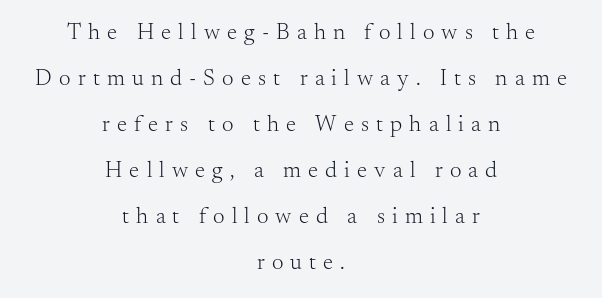
The block of text is sparse from top to bottom, with ample space between rows. Check under the words: just untouched page. Ink coverage per letter is moderate at most. A student would call this center alignment; a typographer would say set centered. Spacing between characters has been opened up far beyond the box default. A typesetter would mark this as roman, not italic.
